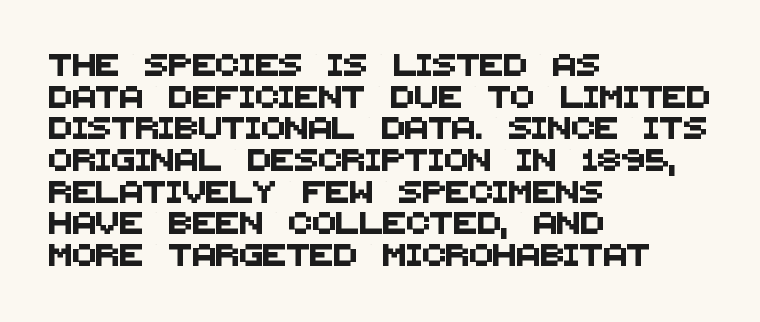
The image shows 22 px text type; set left-aligned, normal line spacing (1.44x), normal letter spacing, not underlined.
